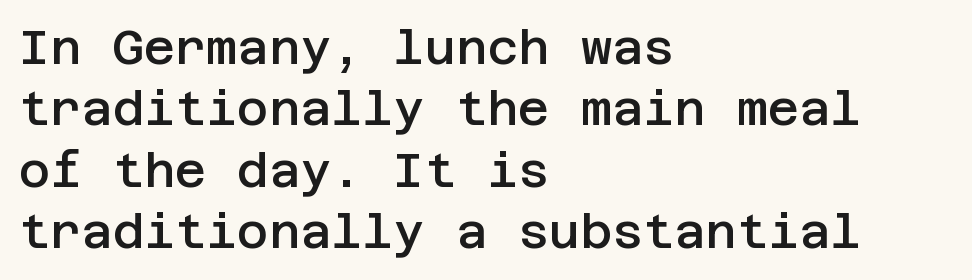
{"serif": "no", "italic": "no", "bold": "semi", "weight": "semibold", "width": "normal", "stroke_contrast": "low", "x_height": "large", "underline": "no", "align": "left", "line_spacing": "normal", "line_spacing_ratio": 1.28, "letter_spacing": "normal", "letter_spacing_em": 0.0, "glyph_px": 48}
